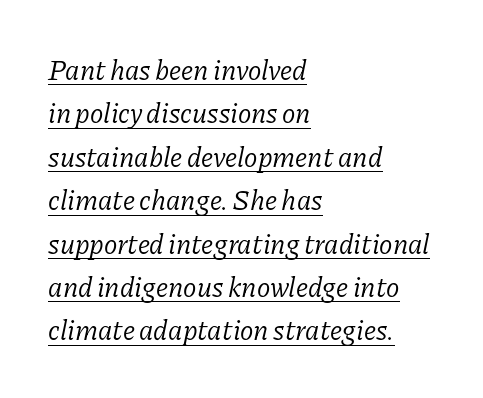
A serif font was chosen for this passage. The setting favours the left margin, as ordinary paragraphs usually do. The text carries the slant typical of an italic or oblique font. The strokes carry an ordinary text weight at most. The passage shown is underscored from start to finish.
